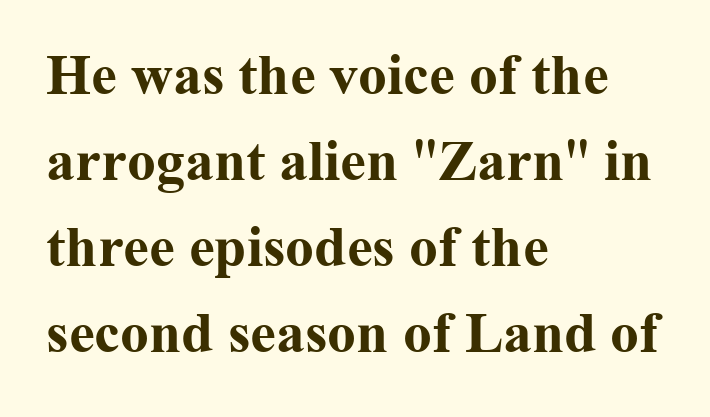
Q: Is the text bold? A: Yes.
Q: Is the text italic (slanted)? A: No, it is upright.
Q: Is the typeface a serif or a sans-serif typeface? A: Serif.
Q: Is the text underlined? A: No.
Q: How is the paragraph aligned? A: Left-aligned.
Q: Is the spacing between letters normal or unusually wide? A: Normal.
Q: Is the spacing between lines tight, normal or loose? A: Normal.
Q: Width (condensed, normal, or wide)? A: Normal.
Q: Stroke contrast? A: Medium.
Q: x-height? A: Medium.
Q: Monospaced? A: No.
